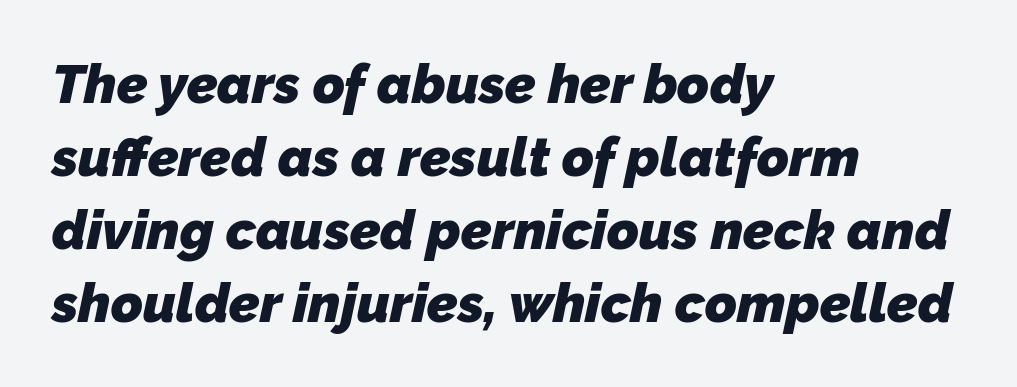
Q: Is the text bold? A: Yes.
Q: Is the typeface a serif or a sans-serif typeface? A: Sans-serif.
Q: Is the text underlined? A: No.
Q: How is the paragraph aligned? A: Left-aligned.
Q: Is the spacing between letters normal or unusually wide? A: Normal.
Q: Is the spacing between lines tight, normal or loose? A: Normal.
Q: Width (condensed, normal, or wide)? A: Normal.
Q: Stroke contrast? A: Low.
Q: x-height? A: Medium.
Q: Monospaced? A: No.
